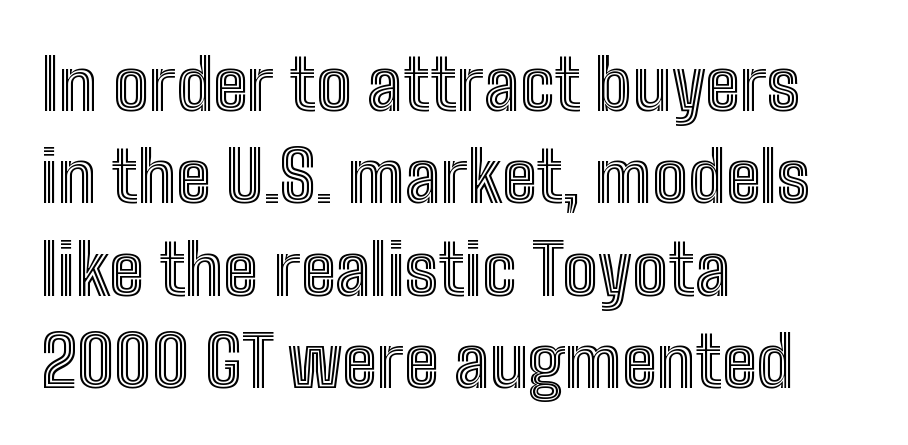
Q: Is the text italic (slanted)? A: No, it is upright.
Q: Is the text underlined? A: No.
Q: How is the paragraph aligned? A: Left-aligned.
Q: Is the spacing between letters normal or unusually wide? A: Normal.
Q: Is the spacing between lines tight, normal or loose? A: Normal.
Q: Width (condensed, normal, or wide)? A: Condensed.
Q: x-height? A: Medium.
Q: Monospaced? A: No.
